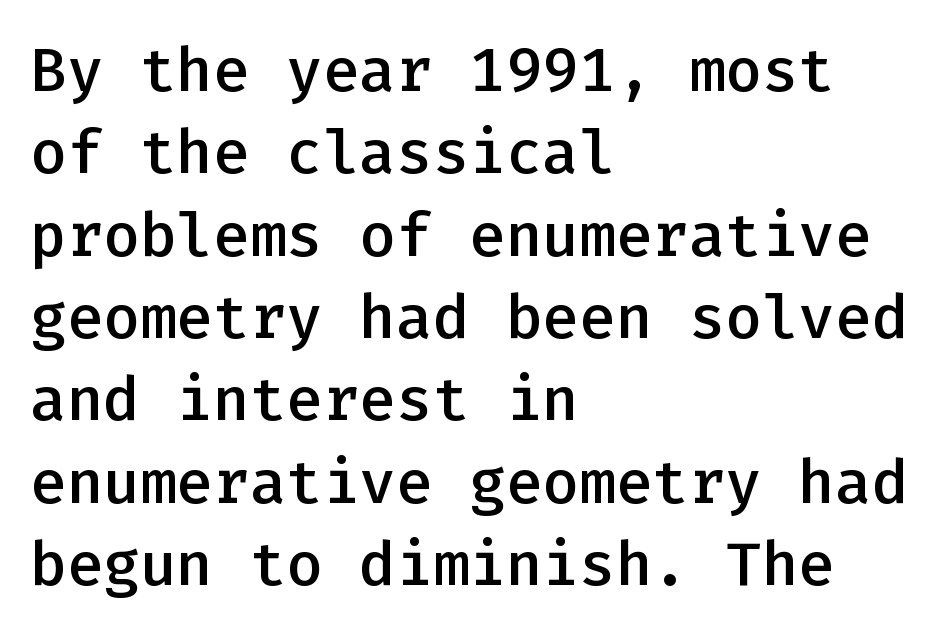
The image shows 61 px semibold sans-serif type, upright, monospaced; set left-aligned, normal line spacing (1.35x), normal letter spacing, not underlined; low stroke contrast and a medium x-height.
